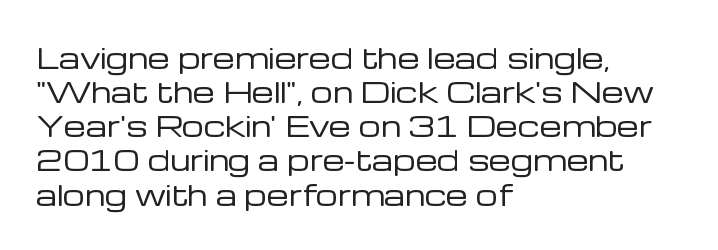
The image shows 28 px regular-weight sans-serif type, upright; set left-aligned, line spacing 1.22x, normal letter spacing, not underlined; low stroke contrast and a medium x-height.
